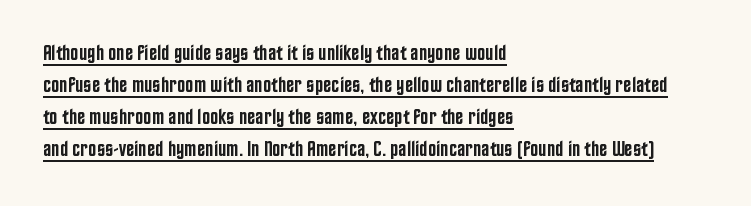
Q: Is the text bold? A: Semi-bold.
Q: Is the text italic (slanted)? A: No, it is upright.
Q: Is the text underlined? A: Yes.
Q: How is the paragraph aligned? A: Left-aligned.
Q: Is the spacing between letters normal or unusually wide? A: Normal.
Q: Is the spacing between lines tight, normal or loose? A: Normal.
